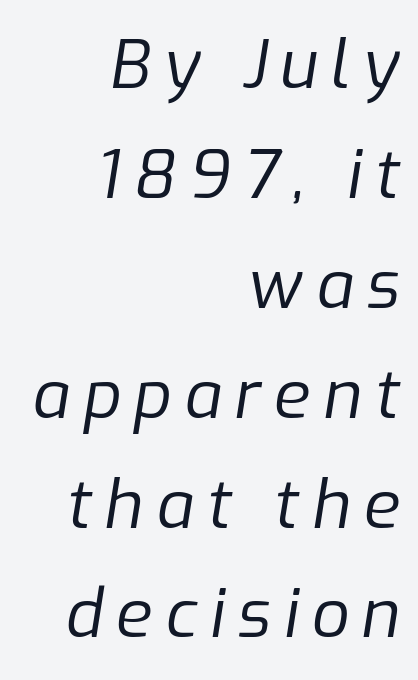
Letters rest on an invisible, unmarked baseline. A typesetter would mark this as italic. In CSS terms this would be text-align: right. The face used here is proportionally spaced, like ordinary book or web type. Quick note: interline space is typical. No chunkiness to these letters — they're not bold.
